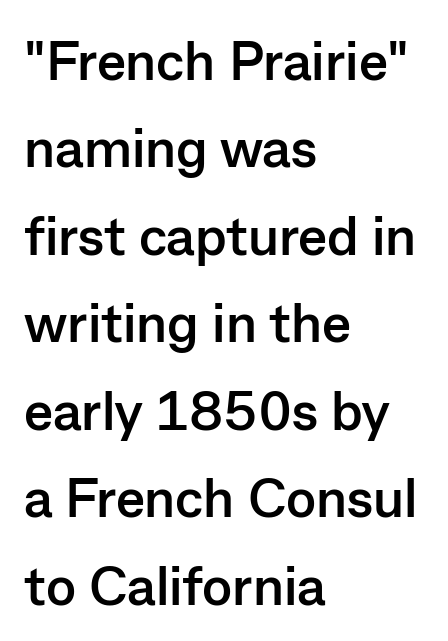
A bare baseline throughout the passage. You can tell it's not italic because the verticals are truly vertical. Is the block centered? No — it sits flush against the left margin. Regular leading.
